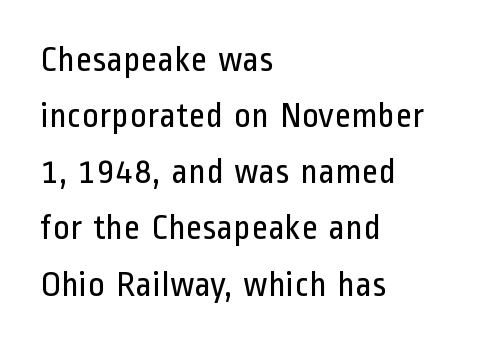
{"serif": "no", "italic": "no", "bold": "no", "weight": "regular", "width": "condensed", "stroke_contrast": "low", "x_height": "medium", "monospaced": "no", "underline": "no", "align": "left", "line_spacing": "normal", "line_spacing_ratio": 1.56, "letter_spacing": "normal", "letter_spacing_em": 0.0, "glyph_px": 36}
